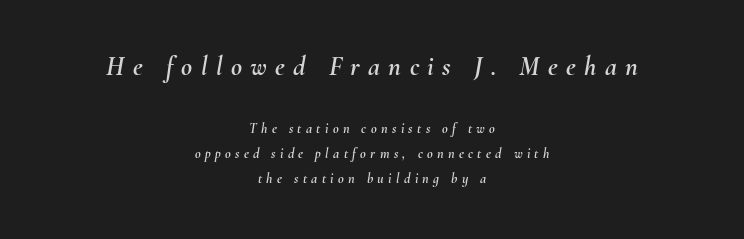
{"italic": "yes", "lean": "right", "slant_degrees": 10, "underline": "no", "align": "center", "line_spacing_ratio": 1.79, "letter_spacing": "wide", "letter_spacing_em": 0.31, "larger_block": "first", "size_ratio": 1.93, "glyph_px": 27}
